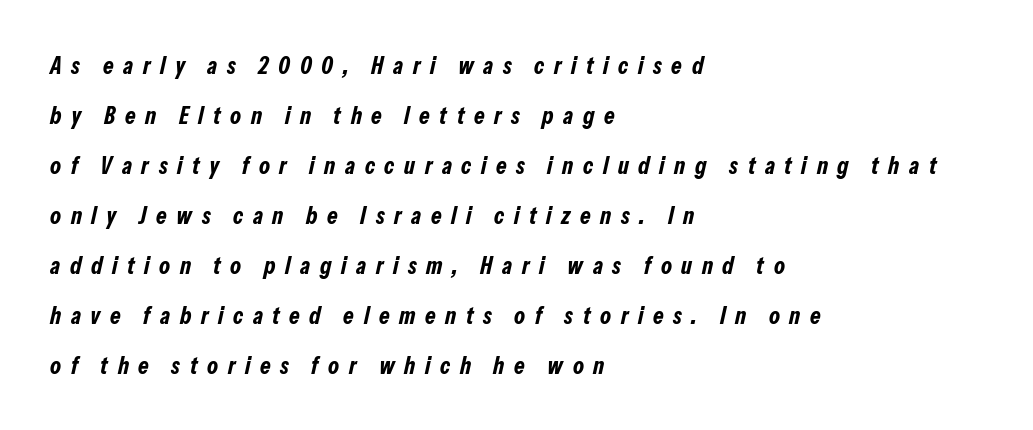
Q: Is the text bold? A: Yes.
Q: Is the text italic (slanted)? A: Yes, it leans right by about 13 degrees.
Q: Is the text underlined? A: No.
Q: How is the paragraph aligned? A: Left-aligned.
Q: Is the spacing between letters normal or unusually wide? A: Unusually wide.
Q: Is the spacing between lines tight, normal or loose? A: Loose.
